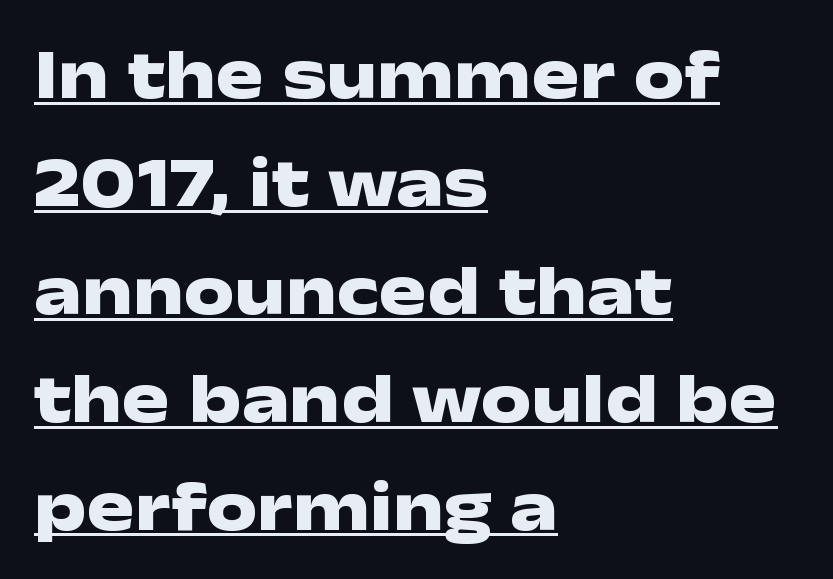
{"serif": "no", "italic": "no", "bold": "yes", "weight": "heavy", "width": "wide", "stroke_contrast": "low", "x_height": "medium", "monospaced": "no", "underline": "yes", "align": "left", "line_spacing": "normal", "line_spacing_ratio": 1.52, "letter_spacing": "normal", "letter_spacing_em": 0.0, "glyph_px": 71}
